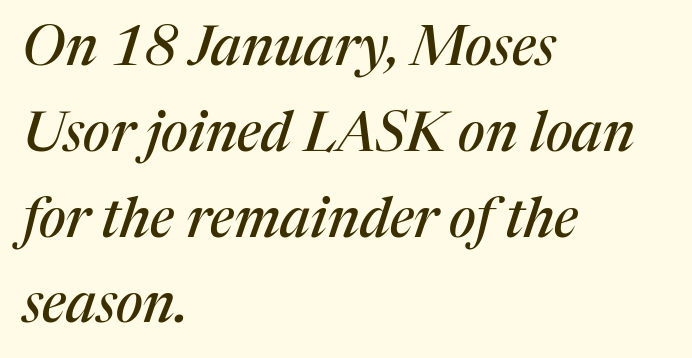
{"serif": "yes", "italic": "yes", "lean": "right", "slant_degrees": 17, "width": "normal", "stroke_contrast": "medium", "x_height": "medium", "monospaced": "no", "underline": "no", "align": "left", "line_spacing": "normal", "line_spacing_ratio": 1.56, "letter_spacing": "normal", "letter_spacing_em": 0.0, "glyph_px": 55}
